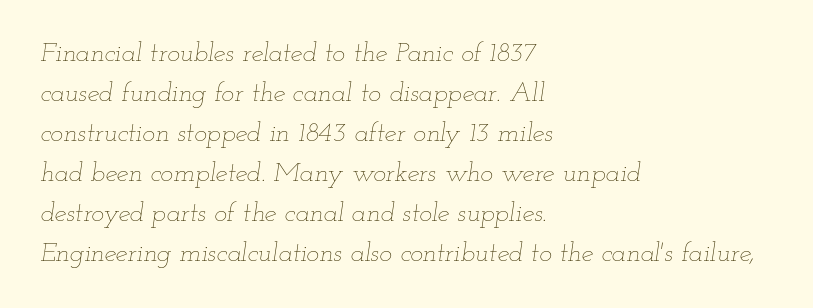
Q: Is the text bold? A: No.
Q: Is the text italic (slanted)? A: Yes, it leans right by about 12 degrees.
Q: Is the text underlined? A: No.
Q: How is the paragraph aligned? A: Left-aligned.
Q: Is the spacing between letters normal or unusually wide? A: Normal.
Q: Is the spacing between lines tight, normal or loose? A: Normal.
